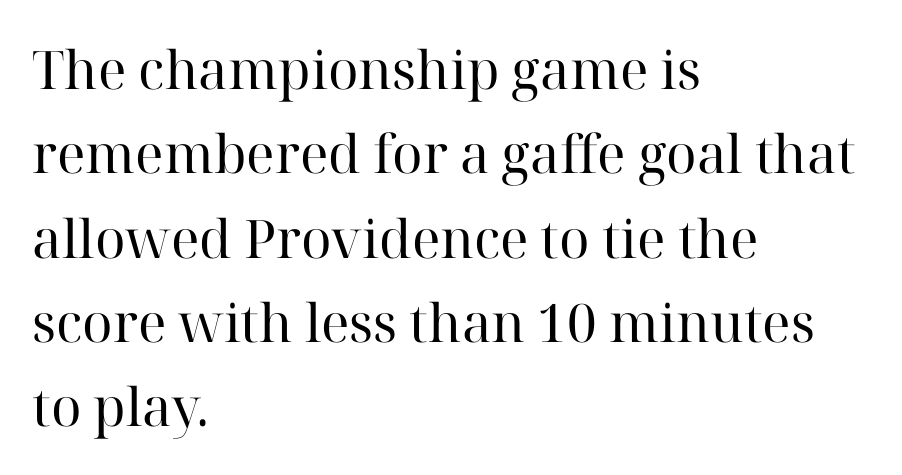
{"serif": "yes", "italic": "no", "bold": "no", "weight": "regular", "width": "normal", "stroke_contrast": "high", "x_height": "medium", "monospaced": "no", "underline": "no", "align": "left", "line_spacing": "normal", "line_spacing_ratio": 1.59, "letter_spacing": "normal", "letter_spacing_em": 0.0, "glyph_px": 53}
